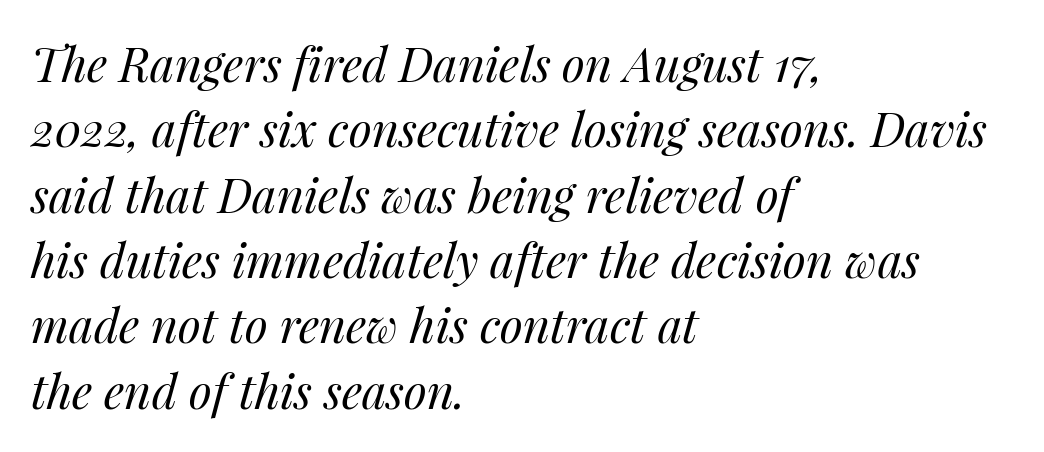
{"italic": "yes", "lean": "right", "slant_degrees": 14, "bold": "no", "weight": "regular", "width": "normal", "stroke_contrast": "medium", "x_height": "medium", "monospaced": "no", "underline": "no", "align": "left", "line_spacing": "normal", "line_spacing_ratio": 1.39, "letter_spacing": "normal", "letter_spacing_em": 0.0, "glyph_px": 47}
